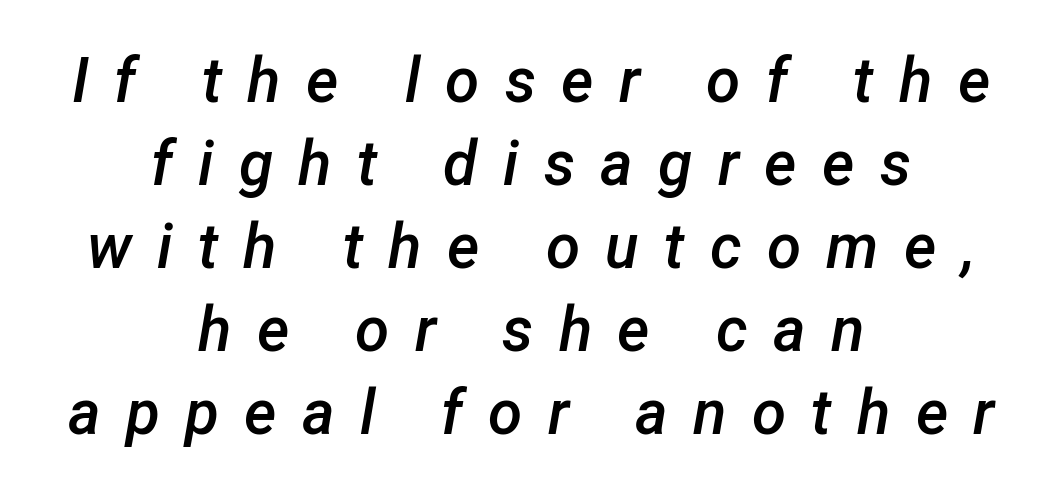
The image shows 62 px semibold type, italic (leaning right); set centered, normal line spacing (1.34x), unusually wide letter spacing (+0.41 em), not underlined; low stroke contrast and a medium x-height.
